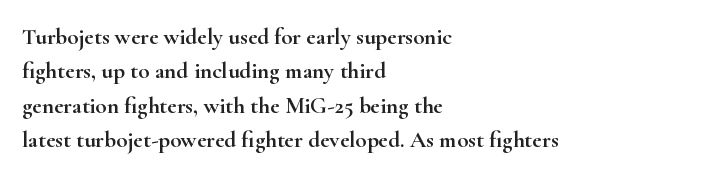
{"italic": "no", "underline": "no", "align": "left", "line_spacing": "normal", "line_spacing_ratio": 1.5, "letter_spacing": "normal", "letter_spacing_em": 0.0, "glyph_px": 23}
